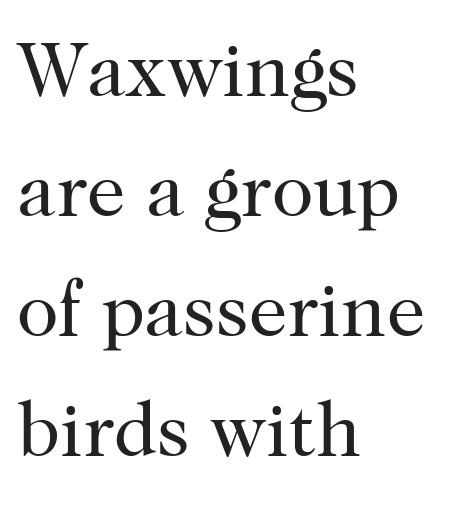
The image shows 77 px regular-weight serif type, upright; set left-aligned, normal line spacing (1.56x), normal letter spacing, not underlined; high stroke contrast and a medium x-height.
